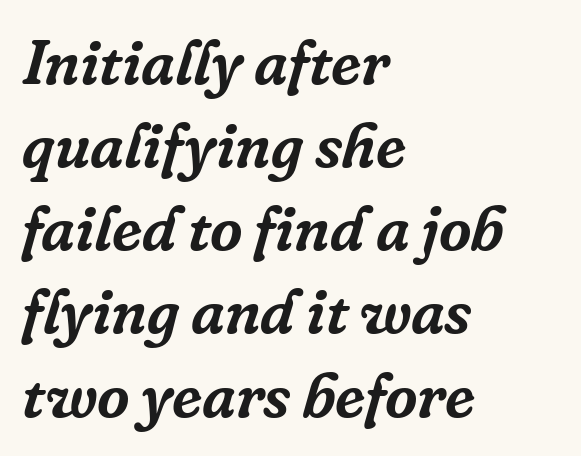
{"serif": "yes", "italic": "yes", "lean": "right", "slant_degrees": 16, "width": "normal", "stroke_contrast": "low", "x_height": "medium", "monospaced": "no", "underline": "no", "align": "left", "line_spacing": "normal", "line_spacing_ratio": 1.32, "letter_spacing": "normal", "letter_spacing_em": 0.0, "glyph_px": 63}
